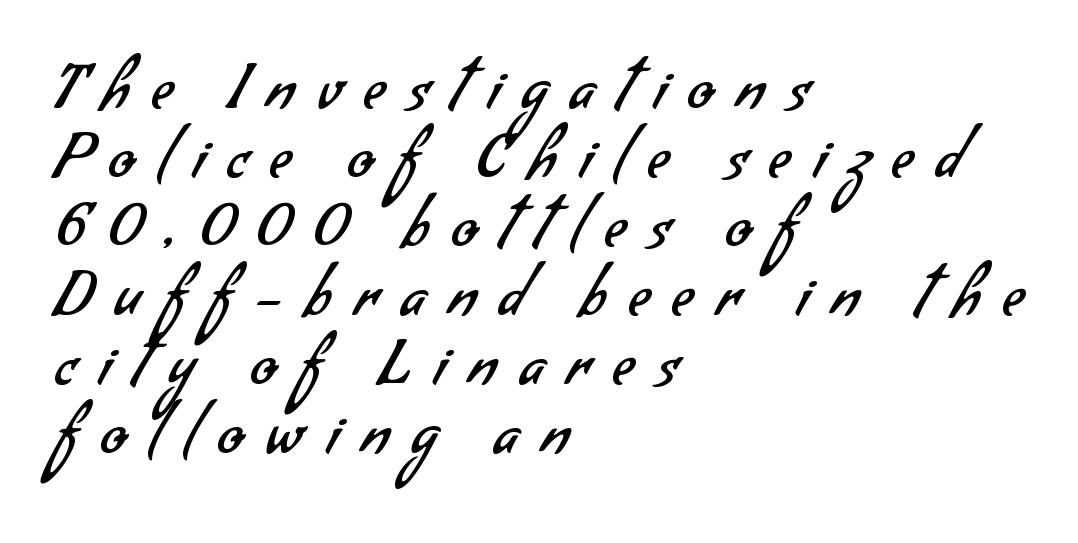
Note the varied advance widths — an 'i' is clearly narrower than an 'm'. Has an underline been added? It has not. Examine the stroke ends and you'll find no serifs. Students, observe: this is what under-led, compact text looks like.
